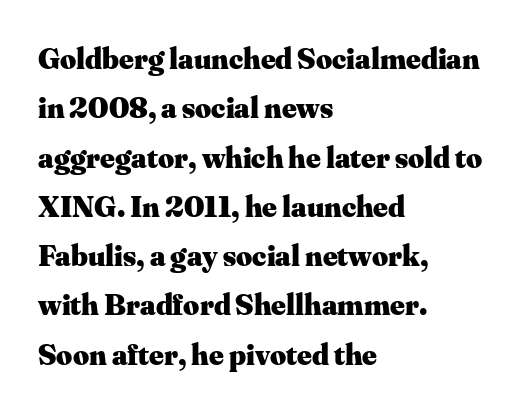
The image shows 31 px heavy serif type, upright; set left-aligned, normal line spacing (1.59x), normal letter spacing, not underlined; medium stroke contrast and a small x-height.
